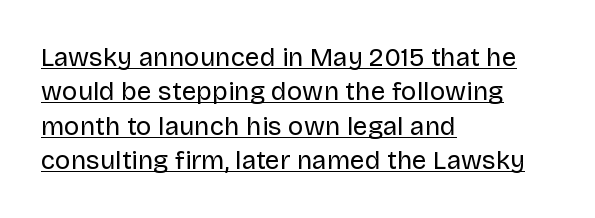
The image shows 26 px text type, upright; set left-aligned, normal line spacing (1.32x), normal letter spacing, underlined.
